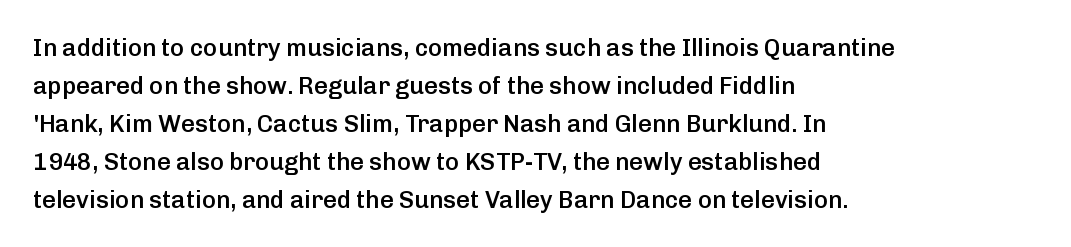
The image shows 24 px text type, upright; set left-aligned, normal line spacing (1.58x), normal letter spacing, not underlined.
